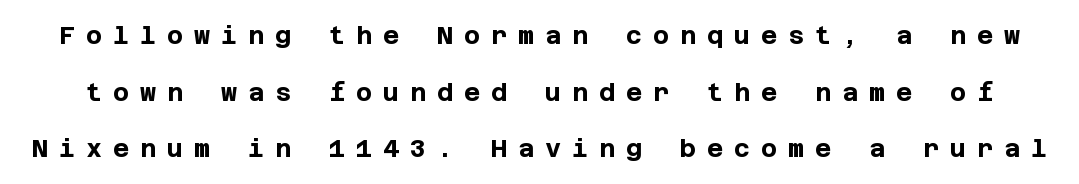
Q: Is the text bold? A: Yes.
Q: Is the text italic (slanted)? A: No, it is upright.
Q: Is the text underlined? A: No.
Q: Is the spacing between letters normal or unusually wide? A: Unusually wide.
Q: Is the spacing between lines tight, normal or loose? A: Loose.
